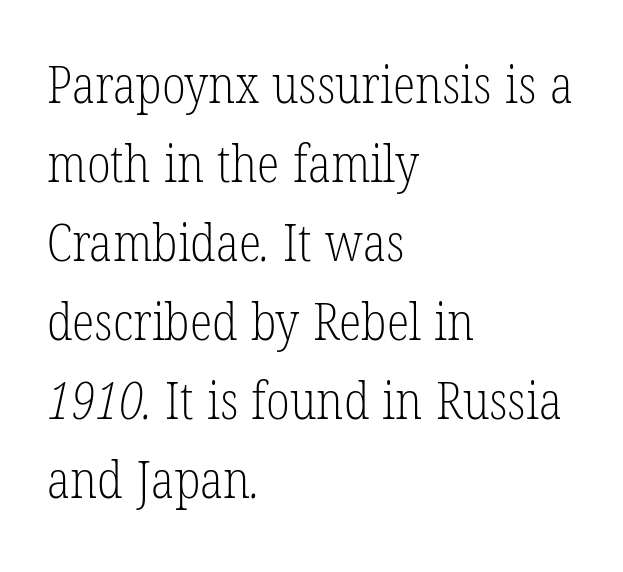
{"serif": "yes", "bold": "no", "weight": "light", "width": "condensed", "stroke_contrast": "low", "x_height": "medium", "monospaced": "no", "underline": "no", "align": "left", "line_spacing": "normal", "line_spacing_ratio": 1.52, "letter_spacing": "normal", "letter_spacing_em": 0.0, "glyph_px": 52}
